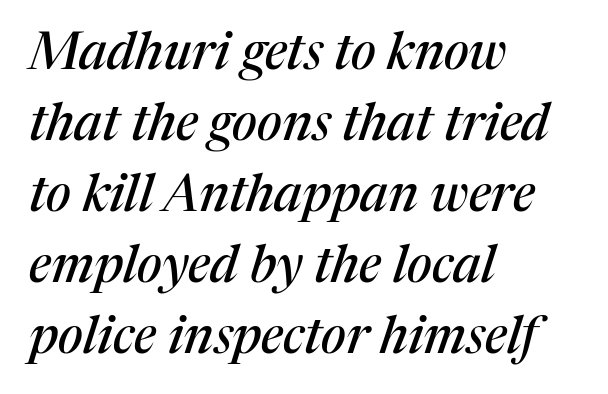
Type style note: has serifs. Check under the words: just untouched page. These lines were composed using italics. Whoever set this chose a conventional vertical rhythm. The paragraph shown leans on its left margin.
